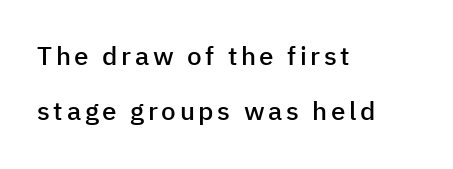
{"italic": "no", "bold": "semi", "underline": "no", "align": "left", "line_spacing": "loose", "line_spacing_ratio": 2.1, "glyph_px": 26}
